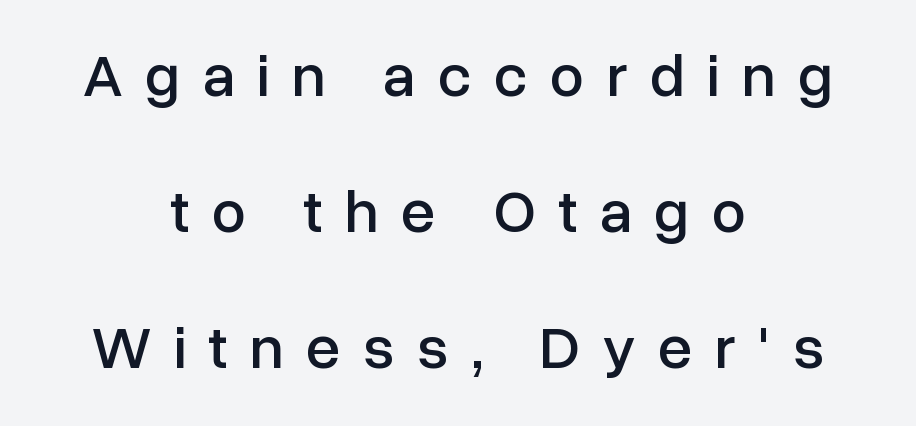
Neither beginnings nor endings align; midpoints do. The text was rendered using a sans face with plain stroke endings. The lettering stays uniformly vertical, giving the passage a roman look. A typesetter would call this proportional, since set widths differ per character. Inter-character spacing is expanded well beyond the font's built-in metrics. These lines stand farther apart than default settings would place them.
